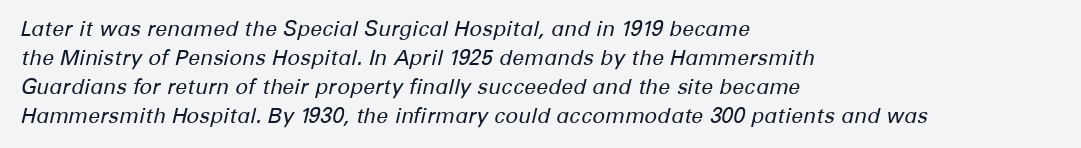
Q: Is the text bold? A: No.
Q: Is the text italic (slanted)? A: Yes, it leans right by about 12 degrees.
Q: Is the text underlined? A: No.
Q: How is the paragraph aligned? A: Left-aligned.
Q: Is the spacing between letters normal or unusually wide? A: Normal.
Q: Is the spacing between lines tight, normal or loose? A: Normal.
